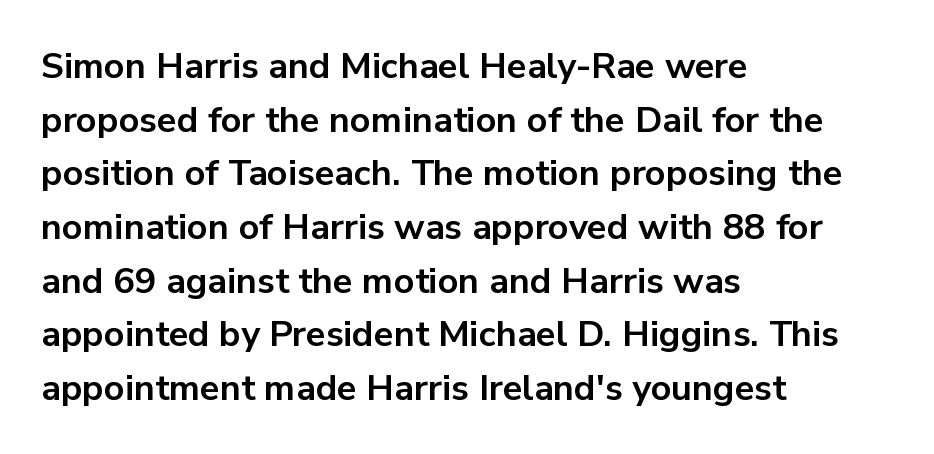
{"serif": "no", "italic": "no", "bold": "yes", "weight": "bold", "width": "normal", "stroke_contrast": "low", "x_height": "medium", "monospaced": "no", "underline": "no", "align": "left", "line_spacing": "normal", "line_spacing_ratio": 1.49, "letter_spacing": "normal", "letter_spacing_em": 0.0, "glyph_px": 36}
